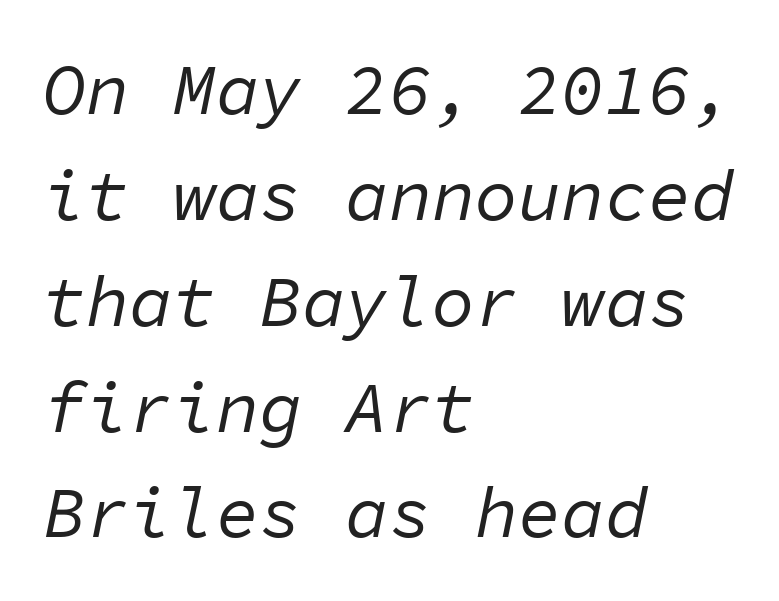
The image shows 72 px regular-weight type, italic (leaning right), monospaced; set left-aligned, normal line spacing (1.47x), normal letter spacing, not underlined; low stroke contrast and a medium x-height.
